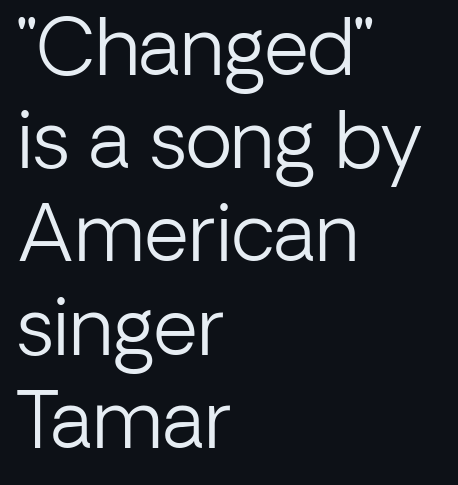
Q: Is the text bold? A: No.
Q: Is the text italic (slanted)? A: No, it is upright.
Q: Is the typeface a serif or a sans-serif typeface? A: Sans-serif.
Q: Is the text underlined? A: No.
Q: How is the paragraph aligned? A: Left-aligned.
Q: Is the spacing between letters normal or unusually wide? A: Normal.
Q: Width (condensed, normal, or wide)? A: Normal.
Q: Stroke contrast? A: Low.
Q: x-height? A: Medium.
Q: Monospaced? A: No.
